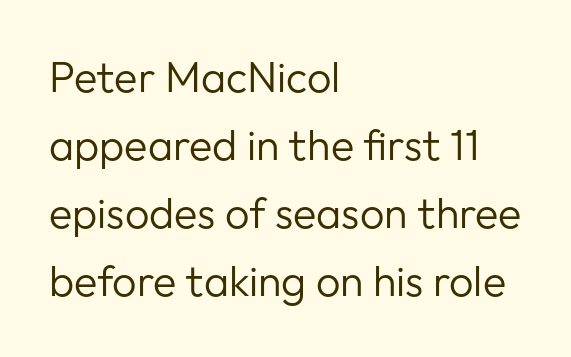
{"serif": "no", "italic": "no", "bold": "no", "weight": "regular", "width": "normal", "stroke_contrast": "low", "x_height": "medium", "monospaced": "no", "underline": "no", "align": "left", "line_spacing": "normal", "line_spacing_ratio": 1.58, "letter_spacing": "normal", "letter_spacing_em": 0.0, "glyph_px": 43}
